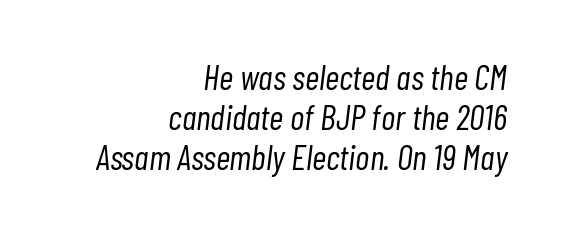
The image shows 35 px light, condensed type, italic (leaning right); set right-aligned, tight line spacing (1.14x), normal letter spacing, not underlined; low stroke contrast and a medium x-height.
